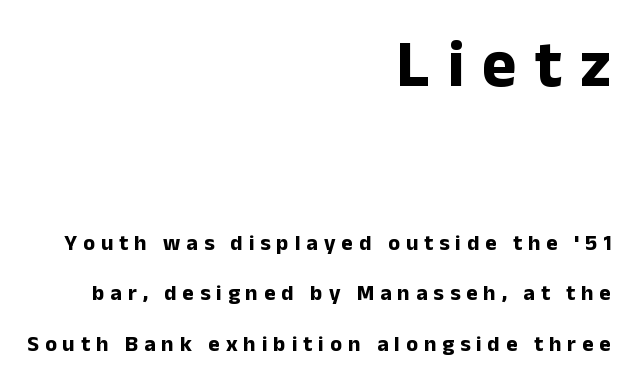
Q: Is the text bold? A: Yes.
Q: Is the text italic (slanted)? A: No, it is upright.
Q: Is the typeface a serif or a sans-serif typeface? A: Sans-serif.
Q: Is the text underlined? A: No.
Q: How is the paragraph aligned? A: Right-aligned.
Q: Is the spacing between letters normal or unusually wide? A: Unusually wide.
Q: Is the spacing between lines tight, normal or loose? A: Loose.
Q: Which block of text is set in a larger size, the first (top) or the second (bottom)? A: The first (top) one.
Q: Width (condensed, normal, or wide)? A: Normal.
Q: Stroke contrast? A: Low.
Q: x-height? A: Medium.
Q: Monospaced? A: No.
